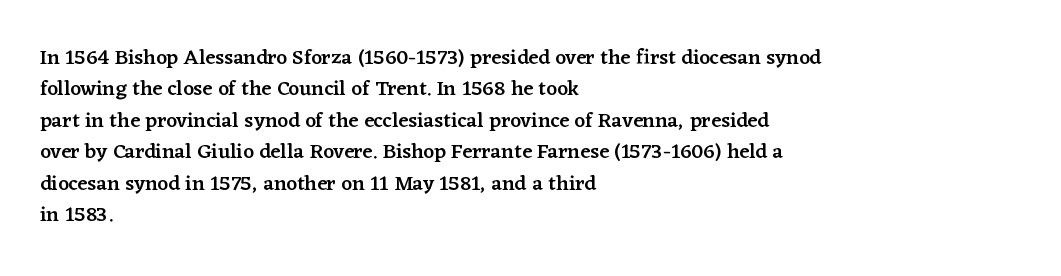
The image shows 21 px text type, upright; set left-aligned, normal line spacing (1.5x), normal letter spacing, not underlined.
